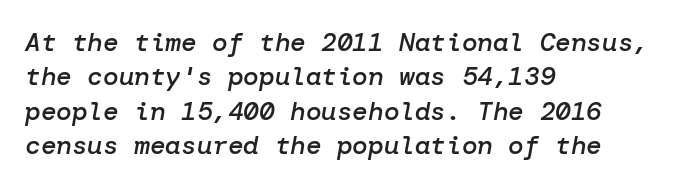
I'd describe the lettering as semibold — firm but not a full bold. The paragraph has a hard left edge and a soft right edge. No word sits above an underline. It's the slanting kind of type.
